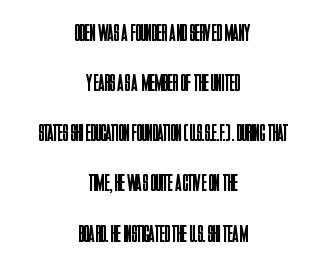
The image shows 24 px text type, upright; set centered, loose line spacing (2.09x), normal letter spacing, not underlined.
